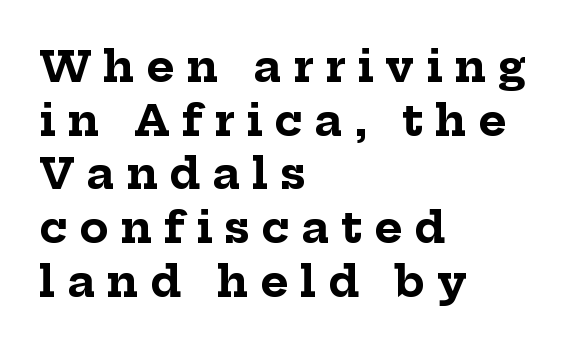
{"serif": "yes", "italic": "no", "bold": "yes", "weight": "bold", "width": "normal", "stroke_contrast": "low", "x_height": "medium", "monospaced": "no", "underline": "no", "align": "left", "line_spacing": "normal", "line_spacing_ratio": 1.25, "letter_spacing": "wide", "letter_spacing_em": 0.27, "glyph_px": 43}
